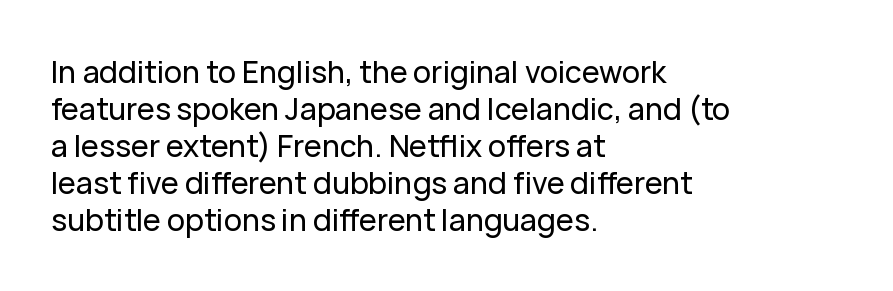
Q: Is the text italic (slanted)? A: No, it is upright.
Q: Is the typeface a serif or a sans-serif typeface? A: Sans-serif.
Q: Is the text underlined? A: No.
Q: How is the paragraph aligned? A: Left-aligned.
Q: Is the spacing between letters normal or unusually wide? A: Normal.
Q: Width (condensed, normal, or wide)? A: Normal.
Q: Stroke contrast? A: Low.
Q: x-height? A: Medium.
Q: Monospaced? A: No.
